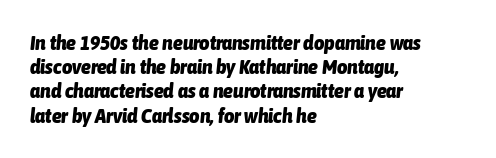
Q: Is the text bold? A: Yes.
Q: Is the text italic (slanted)? A: Yes, it leans right by about 6 degrees.
Q: Is the text underlined? A: No.
Q: How is the paragraph aligned? A: Left-aligned.
Q: Is the spacing between letters normal or unusually wide? A: Normal.
